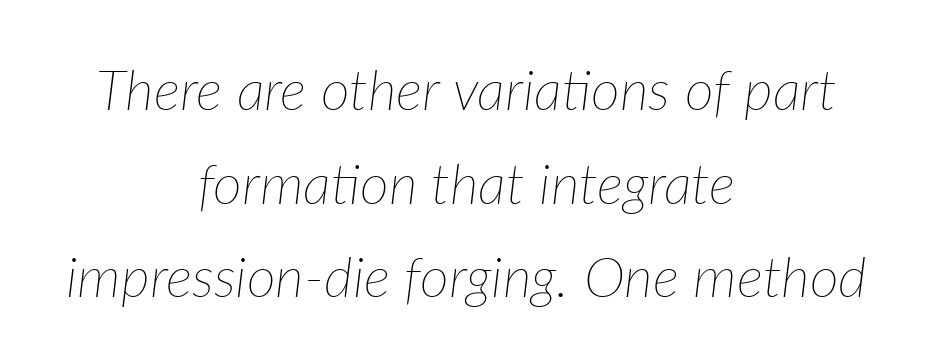
{"italic": "yes", "lean": "right", "slant_degrees": 7, "bold": "no", "weight": "thin", "width": "normal", "stroke_contrast": "low", "x_height": "medium", "monospaced": "no", "underline": "no", "align": "center", "line_spacing": "normal", "line_spacing_ratio": 1.67, "letter_spacing": "normal", "letter_spacing_em": 0.0, "glyph_px": 56}
